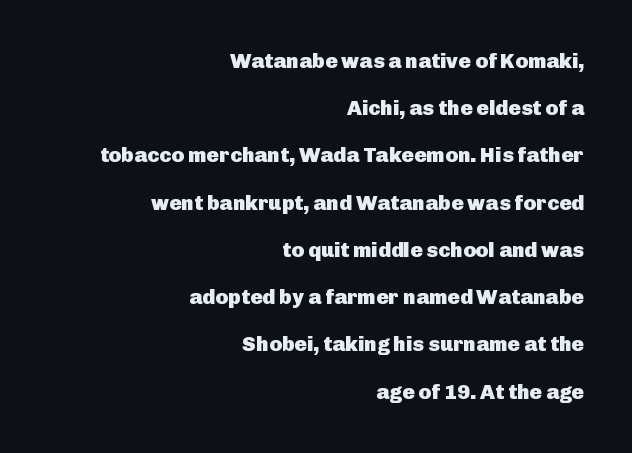
The image shows 21 px bold type, upright; set right-aligned, loose line spacing (2.25x), normal letter spacing, not underlined.
